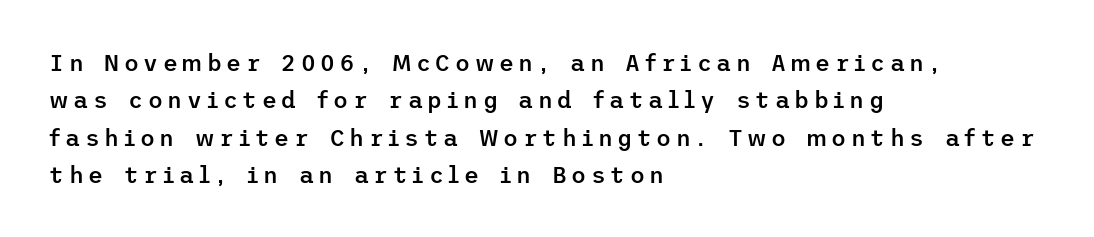
The paragraph has a hard left edge and a soft right edge. The passage shown stacks its lines at a standard gap. The letters stand upright; this is a roman face. I'd describe the lettering as semibold — firm but not a full bold. The gap between lines stays unmarked.
